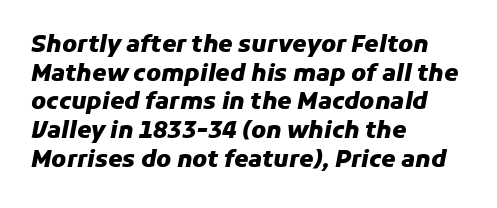
The image shows 23 px bold type, italic (leaning right); set left-aligned, normal line spacing (1.25x), normal letter spacing, not underlined.
